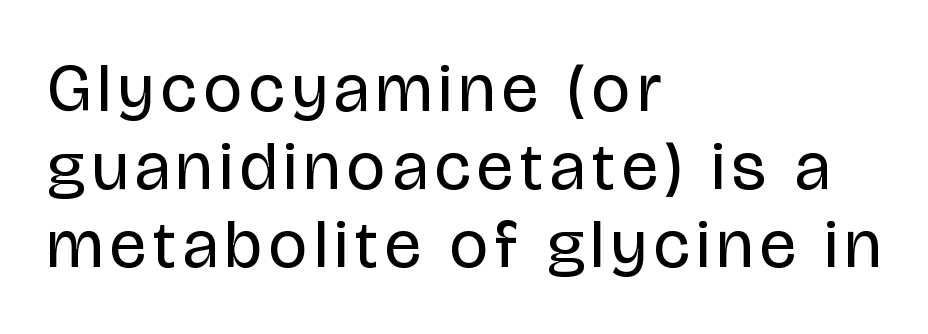
{"serif": "no", "italic": "no", "bold": "no", "weight": "regular", "width": "condensed", "stroke_contrast": "low", "x_height": "large", "monospaced": "no", "underline": "no", "align": "left", "line_spacing": "tight", "line_spacing_ratio": 1.15, "glyph_px": 68}
